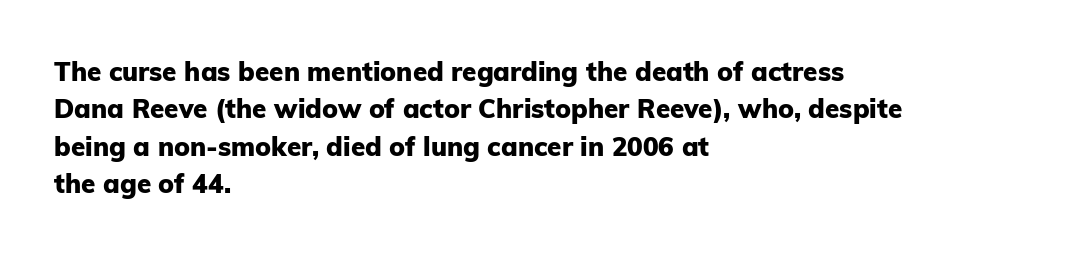
Q: Is the text bold? A: Yes.
Q: Is the text italic (slanted)? A: No, it is upright.
Q: Is the text underlined? A: No.
Q: How is the paragraph aligned? A: Left-aligned.
Q: Is the spacing between letters normal or unusually wide? A: Normal.
Q: Is the spacing between lines tight, normal or loose? A: Normal.
